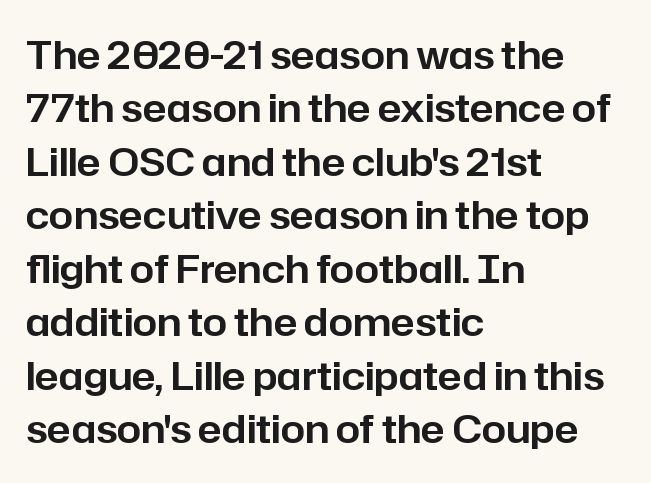
Q: Is the text italic (slanted)? A: No, it is upright.
Q: Is the typeface a serif or a sans-serif typeface? A: Sans-serif.
Q: Is the text underlined? A: No.
Q: How is the paragraph aligned? A: Left-aligned.
Q: Is the spacing between letters normal or unusually wide? A: Normal.
Q: Is the spacing between lines tight, normal or loose? A: Normal.
Q: Width (condensed, normal, or wide)? A: Normal.
Q: Stroke contrast? A: Low.
Q: x-height? A: Medium.
Q: Monospaced? A: No.
